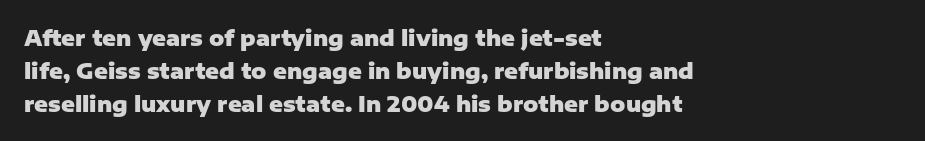
The image shows 21 px bold type, upright; set left-aligned, normal line spacing (1.57x), normal letter spacing, not underlined.
